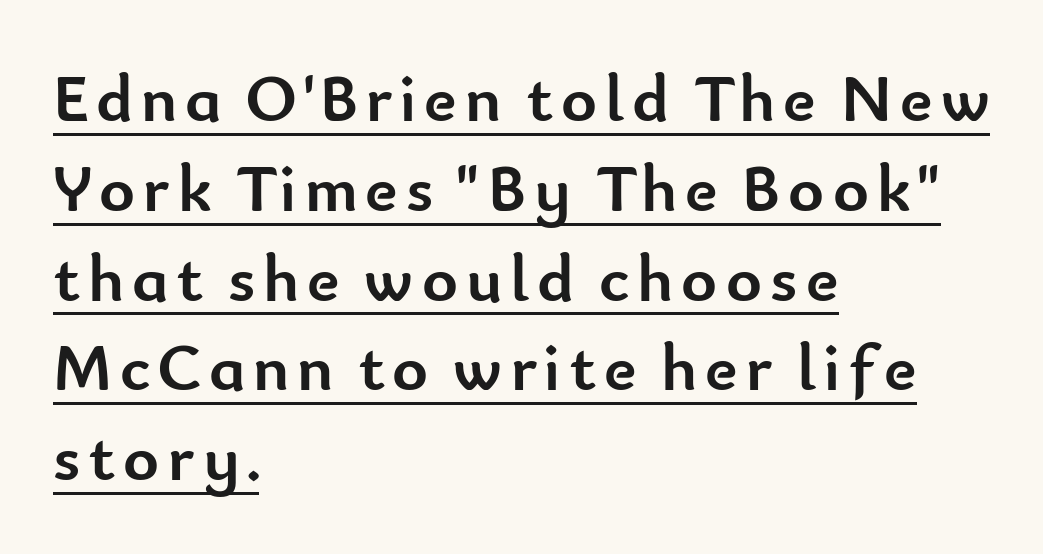
A rule runs beneath these lines of type. Do the letters lean? They stand straight. Serif or sans? Sans — the stroke terminals are bare. Which margin do the lines hug? The left one — the right edge is uneven.
